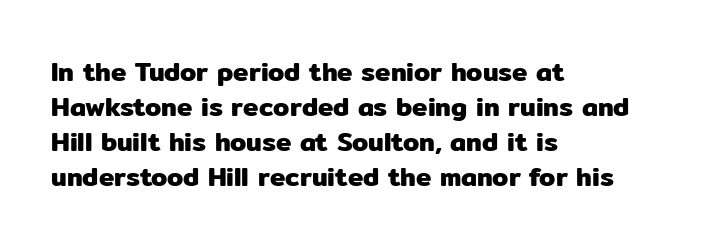
Q: Is the text italic (slanted)? A: No, it is upright.
Q: Is the text underlined? A: No.
Q: How is the paragraph aligned? A: Left-aligned.
Q: Is the spacing between letters normal or unusually wide? A: Normal.
Q: Is the spacing between lines tight, normal or loose? A: Normal.
